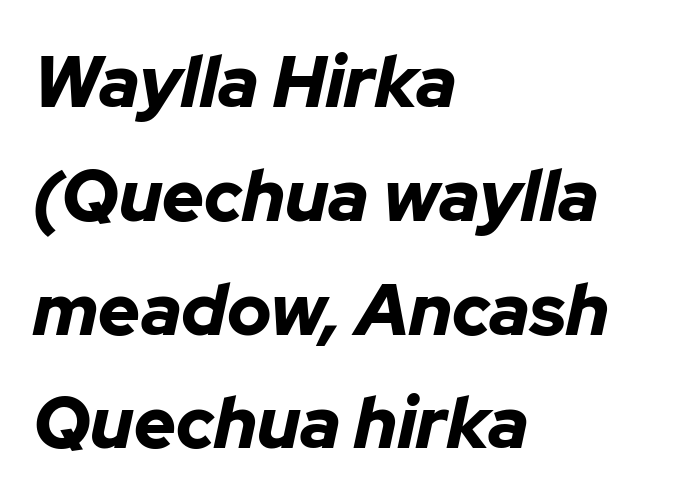
The image shows 72 px bold type, italic (leaning right); set left-aligned, normal line spacing (1.58x), normal letter spacing, not underlined; low stroke contrast and a medium x-height.
